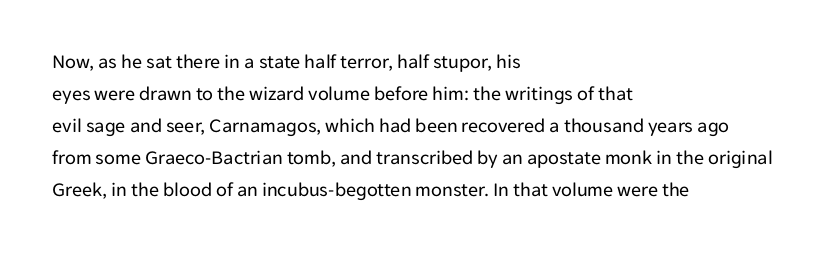
The image shows 20 px text type, upright; set left-aligned, normal line spacing (1.6x), normal letter spacing, not underlined.
